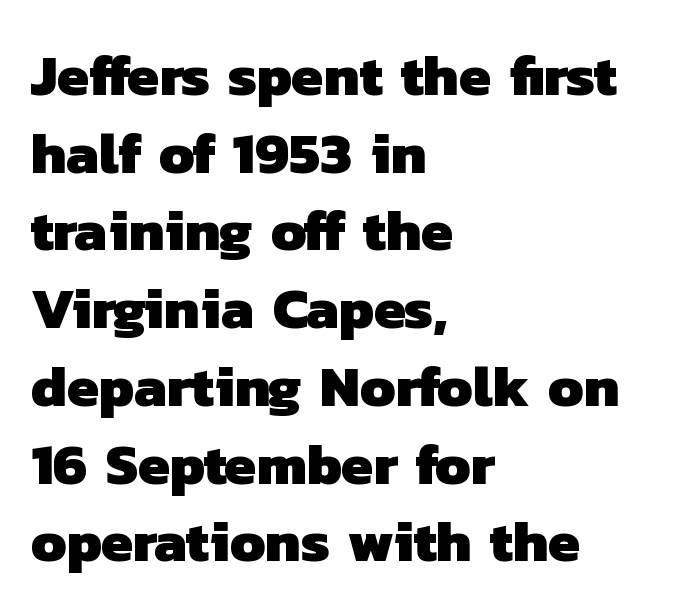
The image shows 58 px heavy sans-serif type; set left-aligned, normal line spacing (1.34x), normal letter spacing, not underlined; low stroke contrast and a medium x-height.
